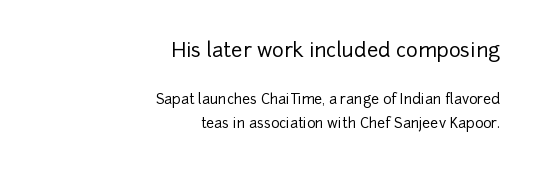
{"italic": "no", "underline": "no", "align": "right", "line_spacing_ratio": 1.74, "letter_spacing": "normal", "letter_spacing_em": 0.0, "larger_block": "first", "size_ratio": 1.43, "glyph_px": 20}
